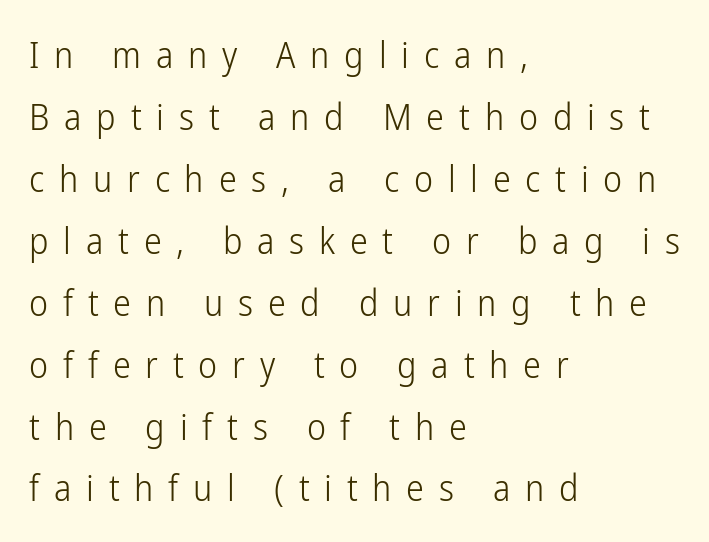
Honestly, there is no underline to notice here at all. The letters carry no serifs — their stems end cleanly without finishing strokes. A student would call this left alignment; a typographer would say flush left, rag right. Here the designer chose a conventional face with non-uniform glyph widths. The weight tops out at a normal text grade.
